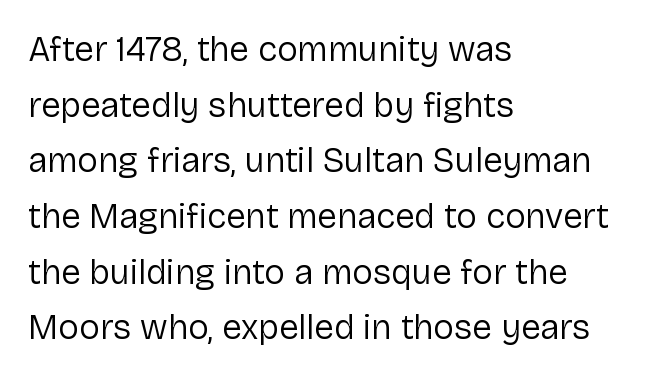
Q: Is the text bold? A: No.
Q: Is the text italic (slanted)? A: No, it is upright.
Q: Is the typeface a serif or a sans-serif typeface? A: Sans-serif.
Q: Is the text underlined? A: No.
Q: How is the paragraph aligned? A: Left-aligned.
Q: Is the spacing between letters normal or unusually wide? A: Normal.
Q: Is the spacing between lines tight, normal or loose? A: Normal.
Q: Width (condensed, normal, or wide)? A: Normal.
Q: Stroke contrast? A: Low.
Q: x-height? A: Medium.
Q: Monospaced? A: No.
